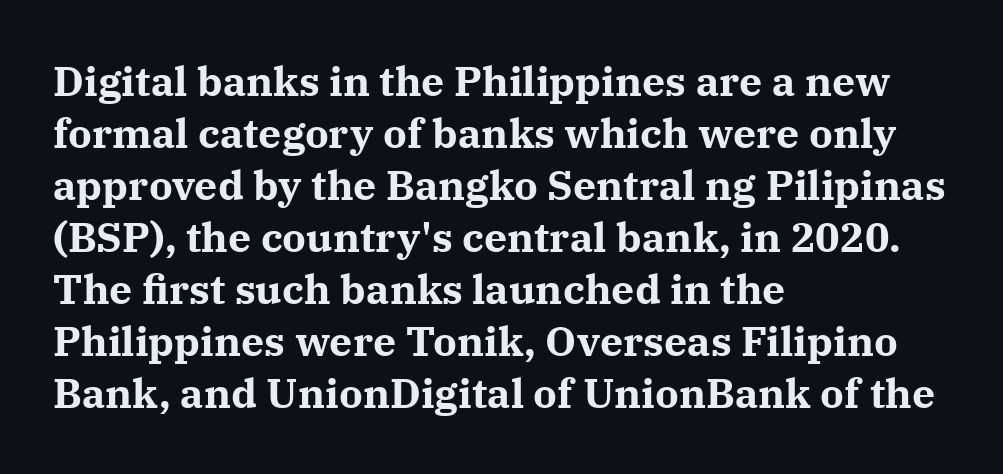
The image shows 41 px bold serif type, upright; set left-aligned, normal line spacing (1.27x), normal letter spacing, not underlined; medium stroke contrast and a medium x-height.
